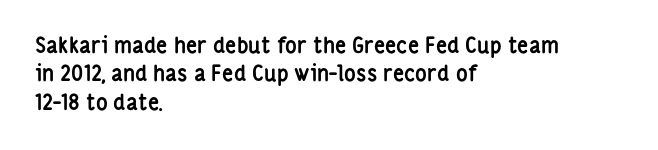
Q: Is the text bold? A: Yes.
Q: Is the text italic (slanted)? A: No, it is upright.
Q: Is the text underlined? A: No.
Q: How is the paragraph aligned? A: Left-aligned.
Q: Is the spacing between letters normal or unusually wide? A: Normal.
Q: Is the spacing between lines tight, normal or loose? A: Normal.
